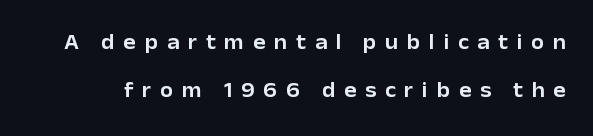
The typography opts for an upright posture over an oblique one. Underline: absent. Students, note that the glyphs here are deliberately spaced far apart. The passage shown stacks its lines with a broad gap.
